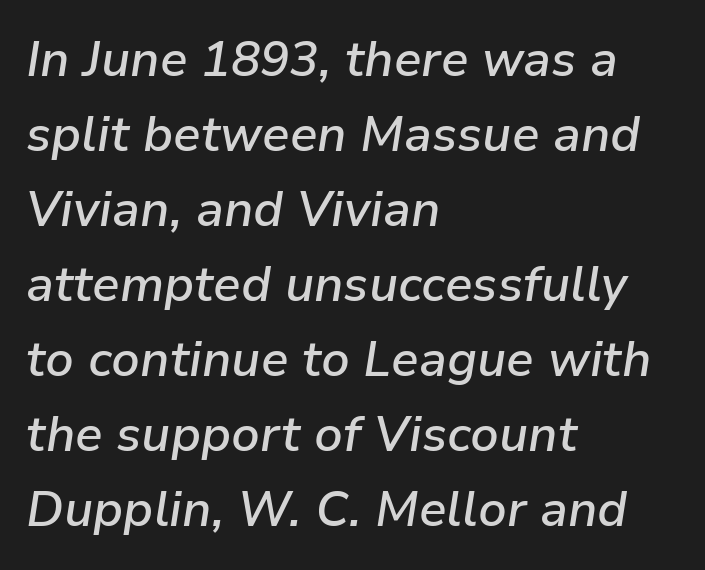
{"italic": "yes", "lean": "right", "slant_degrees": 9, "bold": "semi", "weight": "semibold", "width": "normal", "stroke_contrast": "low", "x_height": "medium", "monospaced": "no", "underline": "no", "align": "left", "line_spacing": "normal", "line_spacing_ratio": 1.53, "letter_spacing": "normal", "letter_spacing_em": 0.0, "glyph_px": 49}
